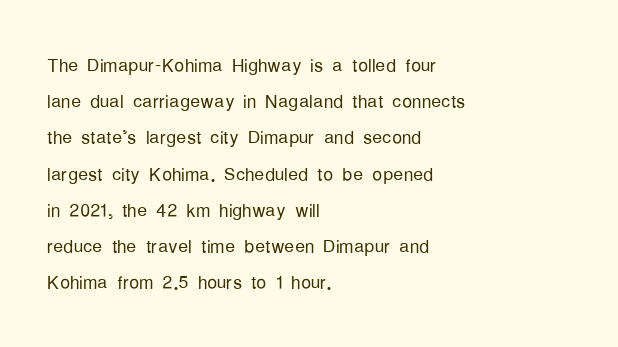
Q: Is the text bold? A: No.
Q: Is the text italic (slanted)? A: No, it is upright.
Q: Is the text underlined? A: No.
Q: How is the paragraph aligned? A: Left-aligned.
Q: Is the spacing between letters normal or unusually wide? A: Normal.
Q: Is the spacing between lines tight, normal or loose? A: Normal.
